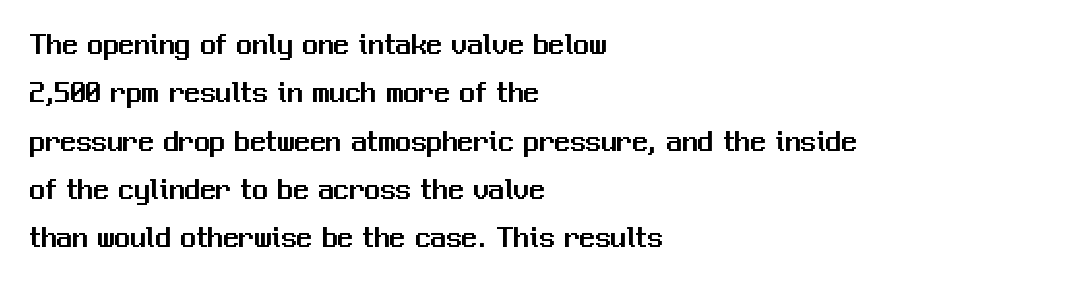
The image shows 31 px sans-serif type, upright; set left-aligned, normal line spacing (1.56x), normal letter spacing, not underlined; medium stroke contrast and a medium x-height.
